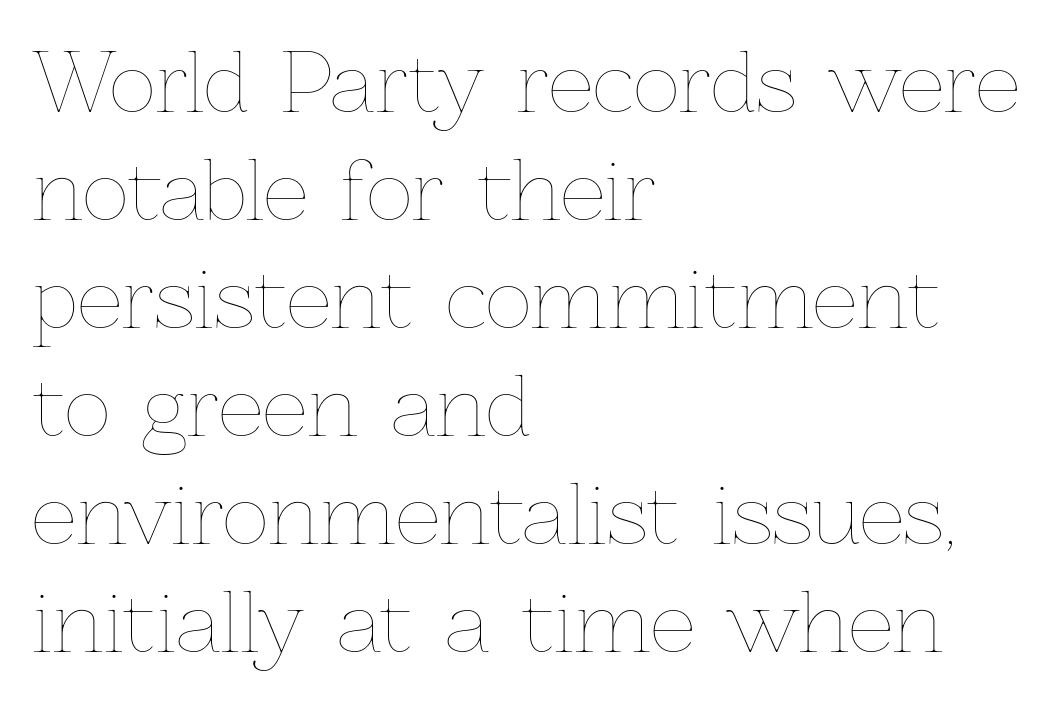
{"italic": "no", "bold": "no", "weight": "thin", "width": "normal", "stroke_contrast": "low", "x_height": "medium", "monospaced": "no", "underline": "no", "align": "left", "line_spacing": "normal", "line_spacing_ratio": 1.35, "letter_spacing": "normal", "letter_spacing_em": 0.0, "glyph_px": 80}
